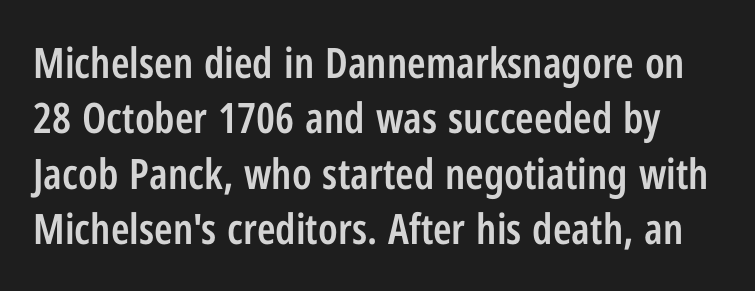
What's the leading like? Ordinary, nothing unusual. Ordinary non-slanted type is in use. Stroke terminals: plain, sans-serif. You could not count columns in this text — the font is proportionally spaced. The glyphs are unaccompanied by any horizontal stroke below them.
